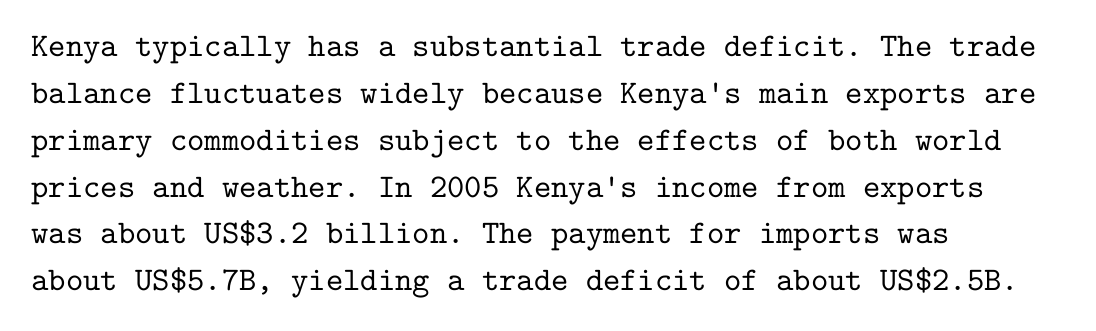
Q: Is the text italic (slanted)? A: No, it is upright.
Q: Is the typeface a serif or a sans-serif typeface? A: Serif.
Q: Is the text underlined? A: No.
Q: How is the paragraph aligned? A: Left-aligned.
Q: Is the spacing between letters normal or unusually wide? A: Normal.
Q: Is the spacing between lines tight, normal or loose? A: Normal.
Q: Width (condensed, normal, or wide)? A: Normal.
Q: Stroke contrast? A: Low.
Q: x-height? A: Medium.
Q: Monospaced? A: Yes.
